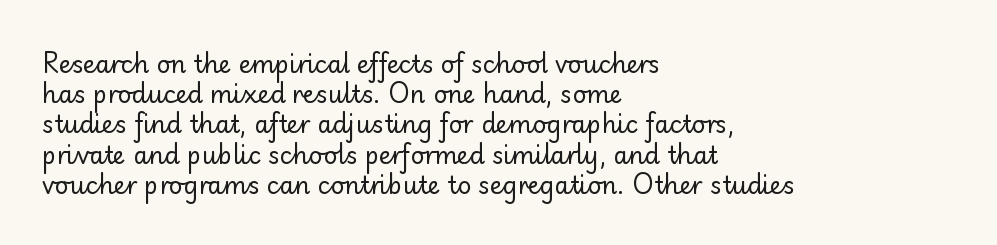
The image shows 24 px text type, upright; set left-aligned, normal line spacing (1.26x), normal letter spacing, not underlined.
